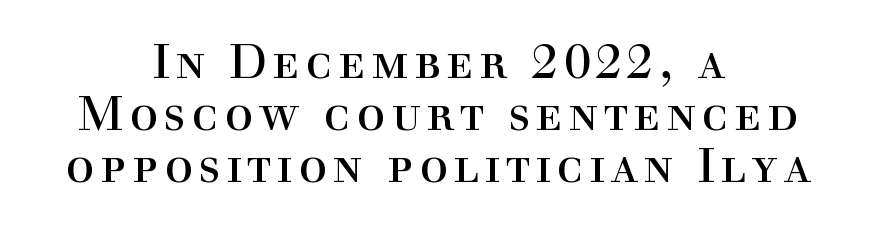
Q: Is the text bold? A: No.
Q: Is the text italic (slanted)? A: No, it is upright.
Q: Is the typeface a serif or a sans-serif typeface? A: Serif.
Q: Is the text underlined? A: No.
Q: How is the paragraph aligned? A: Centered.
Q: Is the spacing between lines tight, normal or loose? A: Tight.
Q: Width (condensed, normal, or wide)? A: Normal.
Q: x-height? A: Medium.
Q: Monospaced? A: No.
